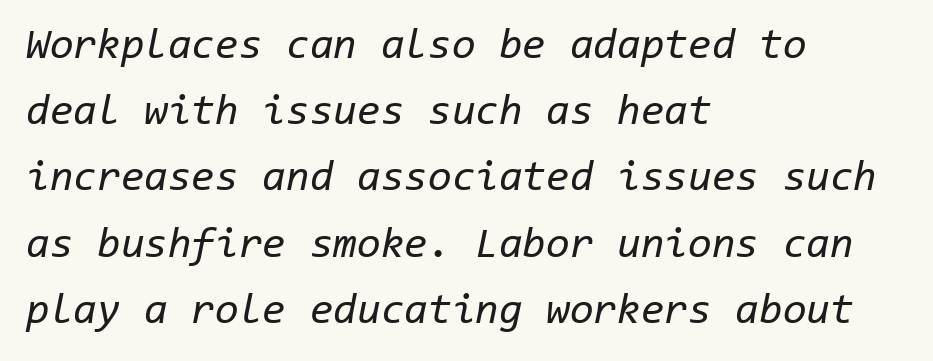
Q: Is the text bold? A: No.
Q: Is the text italic (slanted)? A: Yes, it leans right by about 11 degrees.
Q: Is the text underlined? A: No.
Q: How is the paragraph aligned? A: Left-aligned.
Q: Is the spacing between letters normal or unusually wide? A: Normal.
Q: Is the spacing between lines tight, normal or loose? A: Normal.
Q: Width (condensed, normal, or wide)? A: Normal.
Q: Stroke contrast? A: Low.
Q: x-height? A: Medium.
Q: Monospaced? A: Yes.
